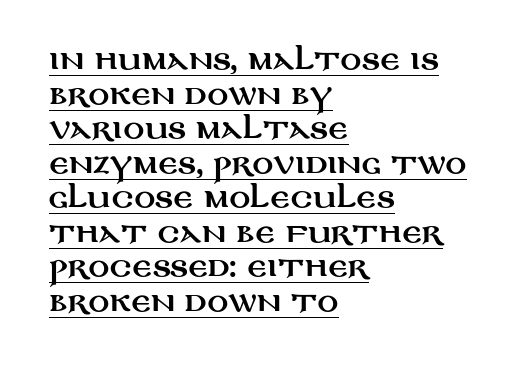
Q: Is the text italic (slanted)? A: No, it is upright.
Q: Is the text underlined? A: Yes.
Q: How is the paragraph aligned? A: Left-aligned.
Q: Is the spacing between letters normal or unusually wide? A: Normal.
Q: Is the spacing between lines tight, normal or loose? A: Normal.
